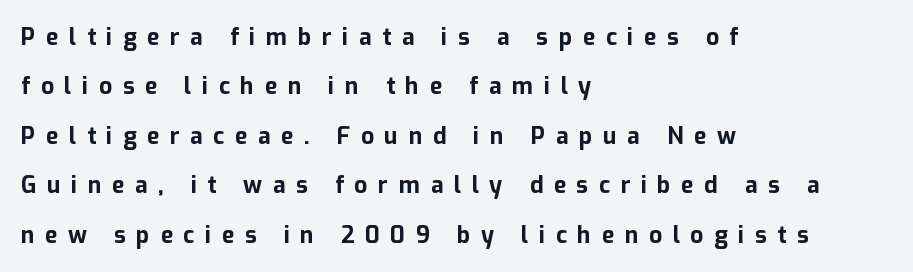
The image shows 23 px bold type, upright; set left-aligned, loose line spacing (2.15x), unusually wide letter spacing (+0.46 em), not underlined.
